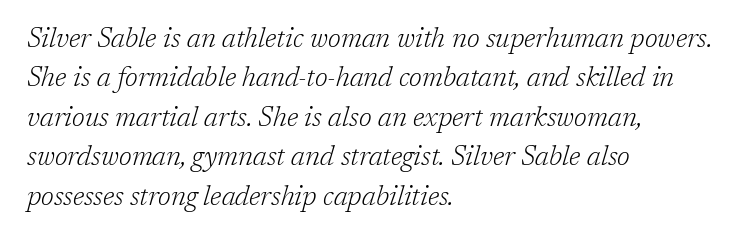
Beneath every word, the page is bare. One glance says typical: line gaps are just what's usual. Would a proofreader flag this as italicized? Yes. The lines are quadded left.
